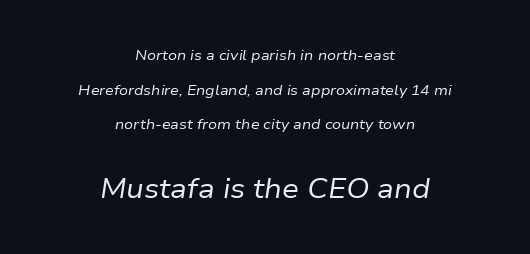
The passage shown stacks its lines with a broad gap. Standard letterfit; no display-style spreading of the glyphs. Has an underline been added? It has not. Caption: multi-line text, centered on the measure.
